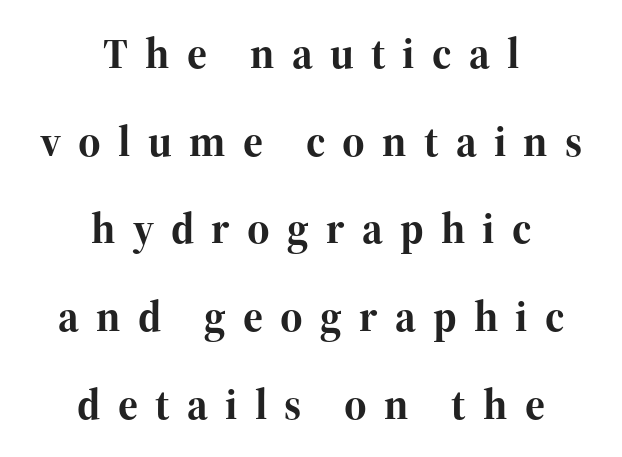
Q: Is the text bold? A: Yes.
Q: Is the text italic (slanted)? A: No, it is upright.
Q: Is the typeface a serif or a sans-serif typeface? A: Serif.
Q: Is the text underlined? A: No.
Q: How is the paragraph aligned? A: Centered.
Q: Is the spacing between letters normal or unusually wide? A: Unusually wide.
Q: Is the spacing between lines tight, normal or loose? A: Loose.
Q: Width (condensed, normal, or wide)? A: Normal.
Q: Stroke contrast? A: High.
Q: x-height? A: Medium.
Q: Monospaced? A: No.
